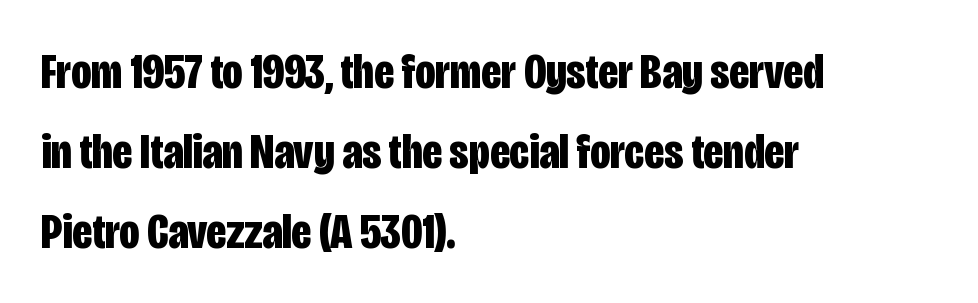
{"serif": "no", "italic": "no", "bold": "yes", "weight": "bold", "width": "condensed", "stroke_contrast": "low", "x_height": "large", "monospaced": "no", "underline": "no", "align": "left", "line_spacing": "normal", "line_spacing_ratio": 1.6, "letter_spacing": "normal", "letter_spacing_em": 0.0, "glyph_px": 50}
